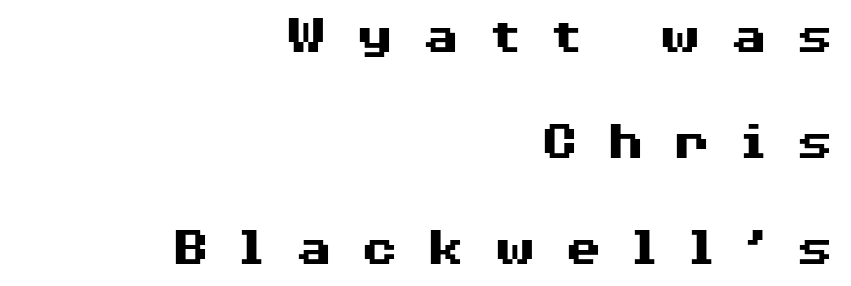
Q: Is the text bold? A: Yes.
Q: Is the text italic (slanted)? A: No, it is upright.
Q: Is the typeface a serif or a sans-serif typeface? A: Sans-serif.
Q: Is the text underlined? A: No.
Q: How is the paragraph aligned? A: Right-aligned.
Q: Is the spacing between letters normal or unusually wide? A: Unusually wide.
Q: Width (condensed, normal, or wide)? A: Wide.
Q: Stroke contrast? A: Medium.
Q: x-height? A: Medium.
Q: Monospaced? A: No.
